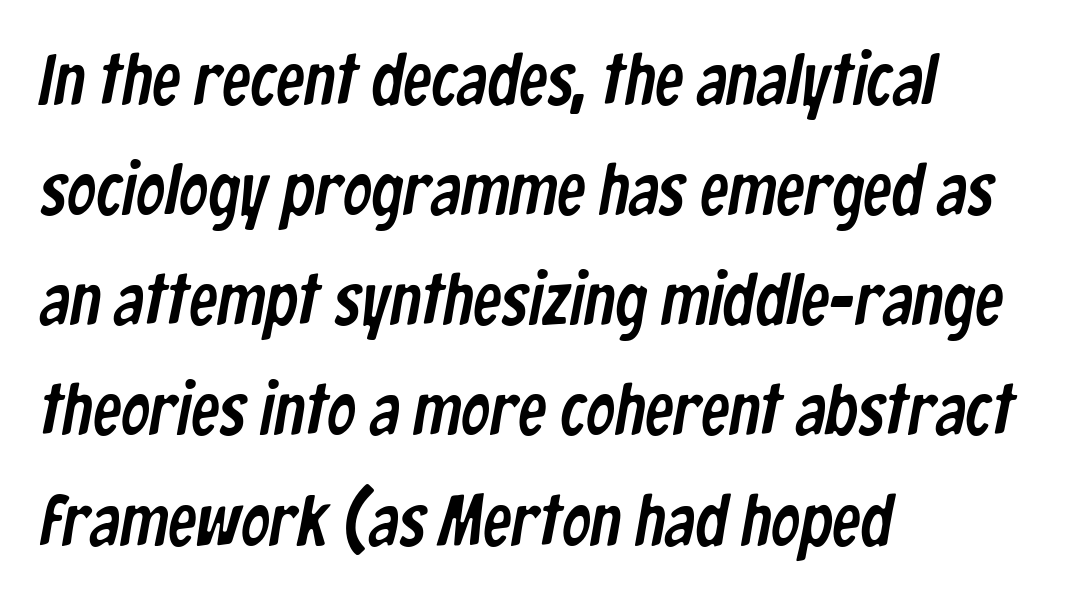
Left-aligned paragraph, ragged on the right. The passage shown has conventional tracking throughout. Are there feet on the stems? There aren't — it's a sans. The glyphs are unaccompanied by any horizontal stroke below them.
